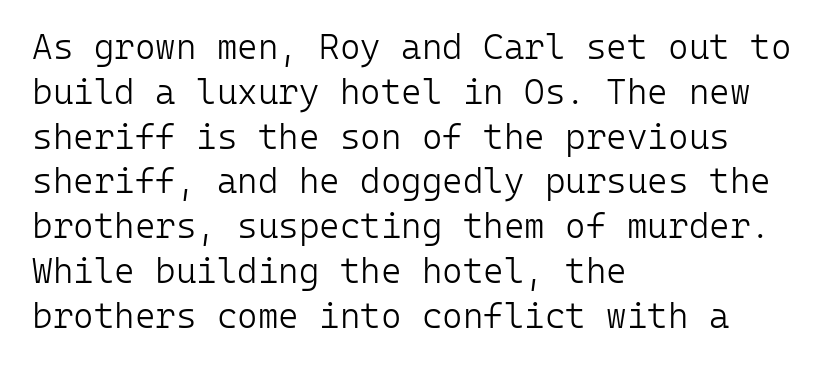
Weight: not bold — regular or lighter. Style check: upright. Think of a typewriter: that constant character pitch is what you see here. The leading is moderate, giving the passage an even texture. Any mark beneath the type? The region is blank.
